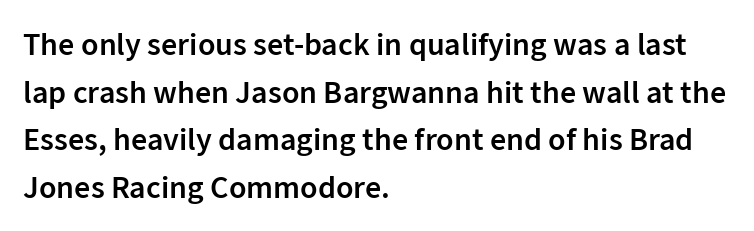
Q: Is the text bold? A: Semi-bold.
Q: Is the text italic (slanted)? A: No, it is upright.
Q: Is the typeface a serif or a sans-serif typeface? A: Sans-serif.
Q: Is the text underlined? A: No.
Q: How is the paragraph aligned? A: Left-aligned.
Q: Is the spacing between letters normal or unusually wide? A: Normal.
Q: Is the spacing between lines tight, normal or loose? A: Normal.
Q: Width (condensed, normal, or wide)? A: Normal.
Q: Stroke contrast? A: Low.
Q: x-height? A: Medium.
Q: Monospaced? A: No.
